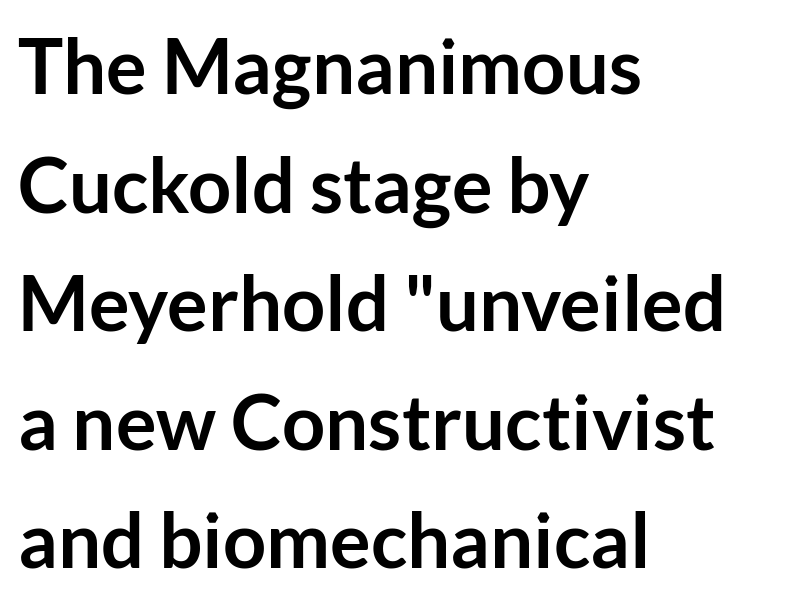
The image shows 76 px semibold sans-serif type, upright; set left-aligned, normal line spacing (1.56x), normal letter spacing, not underlined; low stroke contrast and a medium x-height.
